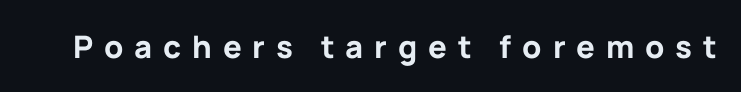
Q: Is the text bold? A: Yes.
Q: Is the text italic (slanted)? A: No, it is upright.
Q: Is the typeface a serif or a sans-serif typeface? A: Sans-serif.
Q: Is the text underlined? A: No.
Q: Is the spacing between letters normal or unusually wide? A: Unusually wide.
Q: Width (condensed, normal, or wide)? A: Normal.
Q: Stroke contrast? A: Low.
Q: x-height? A: Medium.
Q: Monospaced? A: No.
